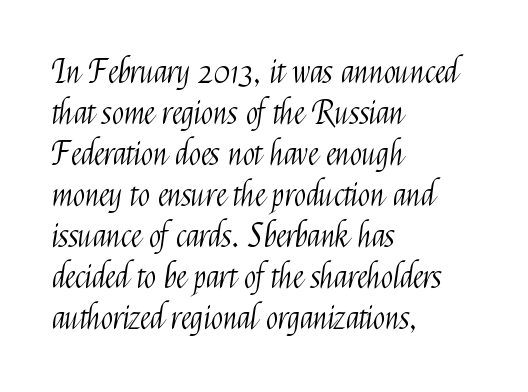
Q: Is the text bold? A: No.
Q: Is the text italic (slanted)? A: Yes.
Q: Is the typeface a serif or a sans-serif typeface? A: Sans-serif.
Q: Is the text underlined? A: No.
Q: How is the paragraph aligned? A: Left-aligned.
Q: Is the spacing between letters normal or unusually wide? A: Normal.
Q: Is the spacing between lines tight, normal or loose? A: Normal.
Q: Width (condensed, normal, or wide)? A: Condensed.
Q: Stroke contrast? A: Medium.
Q: x-height? A: Medium.
Q: Monospaced? A: No.
